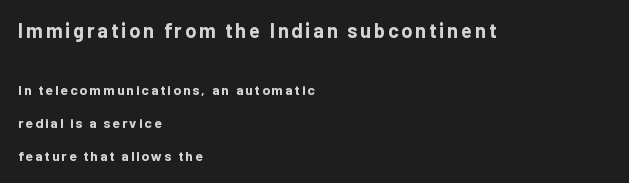
{"italic": "no", "bold": "yes", "underline": "no", "align": "left", "line_spacing": "loose", "line_spacing_ratio": 2.35, "larger_block": "first", "size_ratio": 1.43, "glyph_px": 20}
